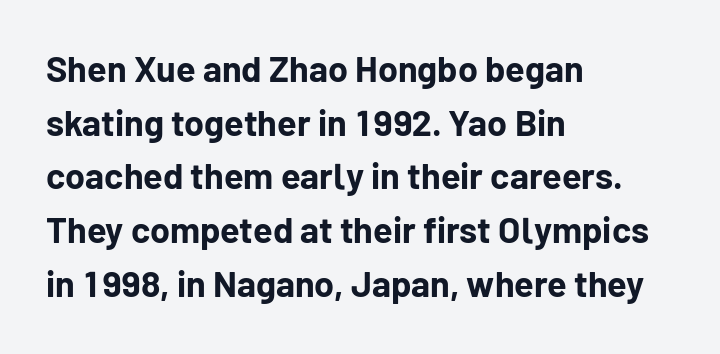
Compared with typical paragraphs, the rows here are spaced about the same. It's the straight-up-and-down kind of type. Each letter's strokes conclude bluntly, with no projecting serifs. Inter-character spacing is left at the font's built-in metrics.
